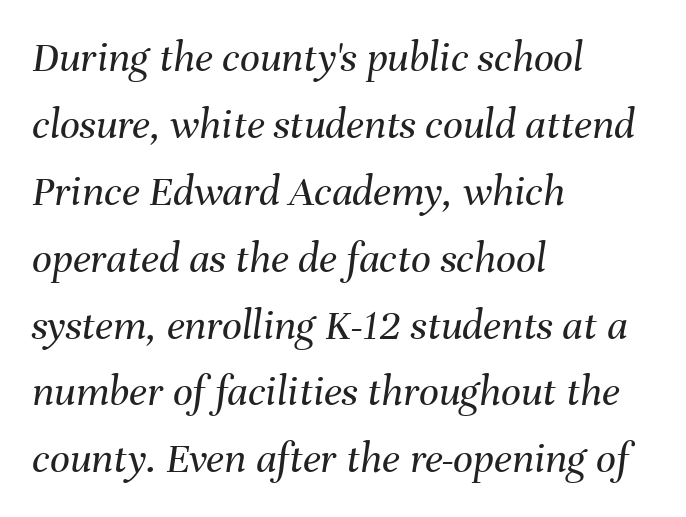
{"italic": "yes", "lean": "right", "slant_degrees": 8, "bold": "no", "weight": "regular", "width": "normal", "stroke_contrast": "medium", "x_height": "medium", "monospaced": "no", "underline": "no", "align": "left", "line_spacing": "normal", "line_spacing_ratio": 1.52, "letter_spacing": "normal", "letter_spacing_em": 0.0, "glyph_px": 44}
